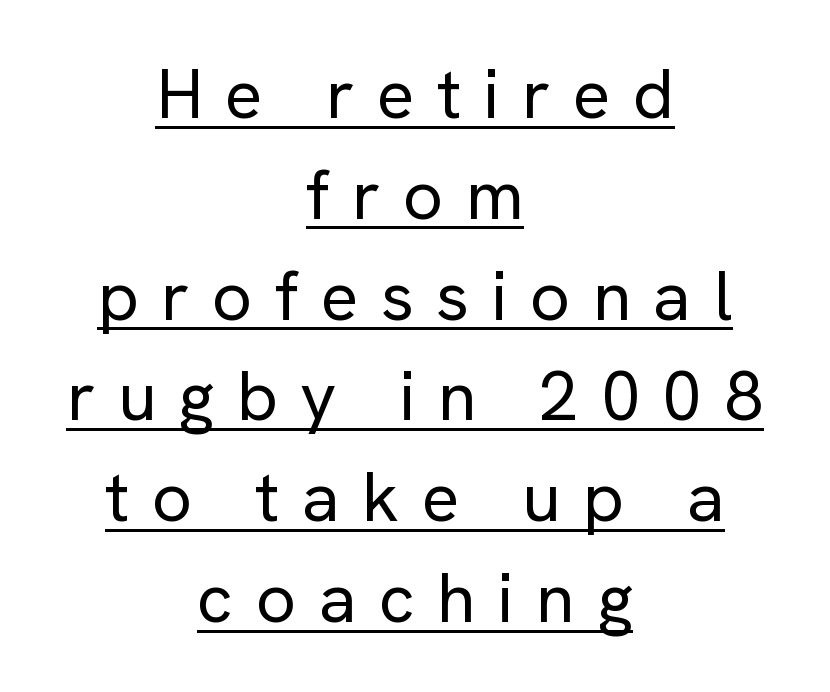
The image shows 70 px regular-weight sans-serif type, upright; set centered, normal line spacing (1.44x), unusually wide letter spacing (+0.32 em), underlined; low stroke contrast and a medium x-height.
